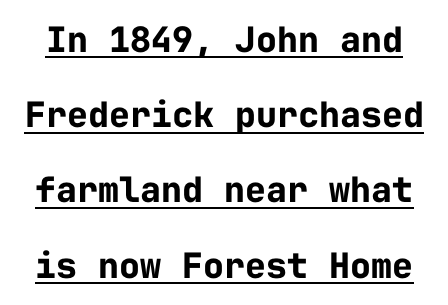
The image shows 35 px bold sans-serif type, upright, monospaced; set loose line spacing (2.15x), normal letter spacing, underlined; low stroke contrast and a medium x-height.
